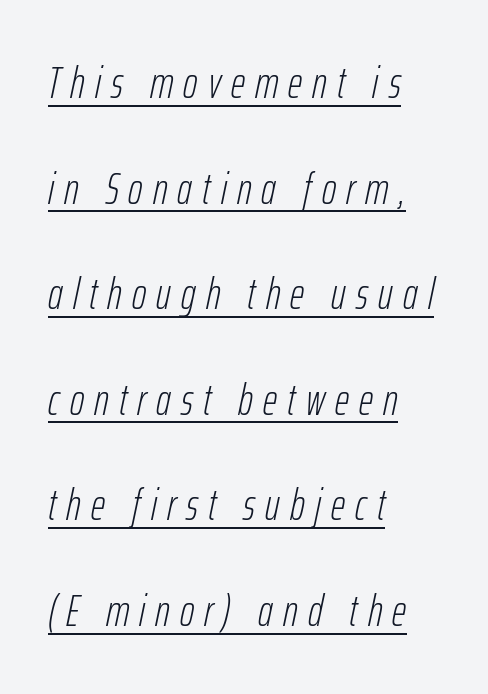
{"italic": "yes", "lean": "right", "slant_degrees": 12, "bold": "no", "weight": "light", "width": "condensed", "stroke_contrast": "low", "x_height": "medium", "monospaced": "no", "underline": "yes", "align": "left", "line_spacing": "loose", "line_spacing_ratio": 2.4, "letter_spacing": "wide", "letter_spacing_em": 0.23, "glyph_px": 44}
